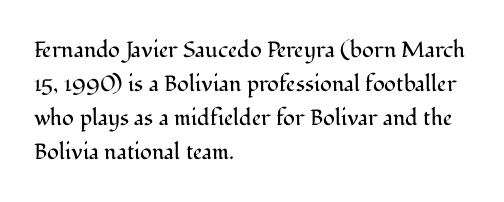
These lines stack with their left ends in a neat column. Any mark beneath the type? The region is blank. Short note: letters normally spaced. The type sits square on the baseline with zero lean.
